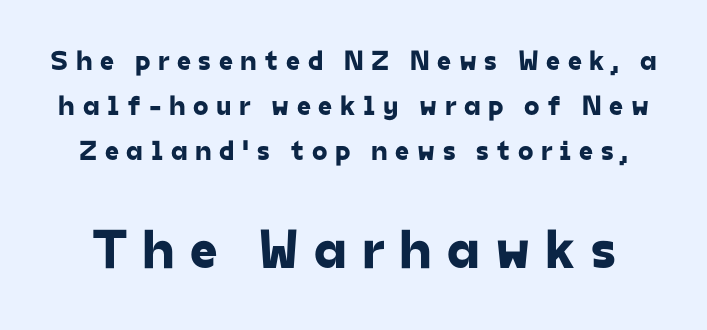
{"serif": "no", "width": "normal", "stroke_contrast": "low", "x_height": "medium", "monospaced": "no", "underline": "no", "line_spacing": "normal", "line_spacing_ratio": 1.61, "letter_spacing": "wide", "letter_spacing_em": 0.27, "larger_block": "second", "size_ratio": 1.96, "glyph_px": 55}
